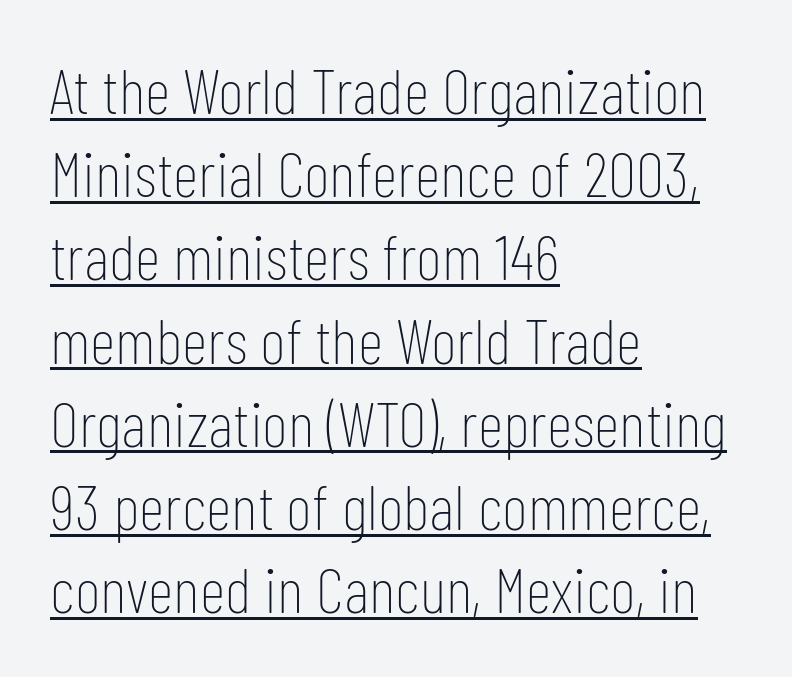
The horizontal fit of the characters is conventional and even. The letters stand straight up with perfectly vertical stems. Look at the bottom of the vertical strokes: they stop flat, with no serifs. Decoration check: the copy is underlined.
